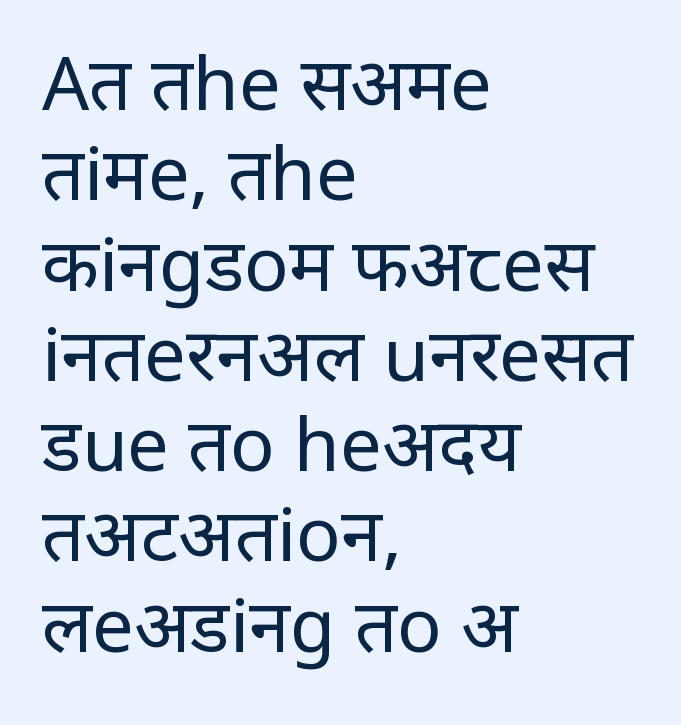
{"serif": "no", "italic": "no", "bold": "no", "weight": "regular", "width": "condensed", "stroke_contrast": "low", "x_height": "large", "monospaced": "no", "underline": "no", "align": "left", "line_spacing_ratio": 1.22, "letter_spacing": "normal", "letter_spacing_em": 0.0, "glyph_px": 74}
